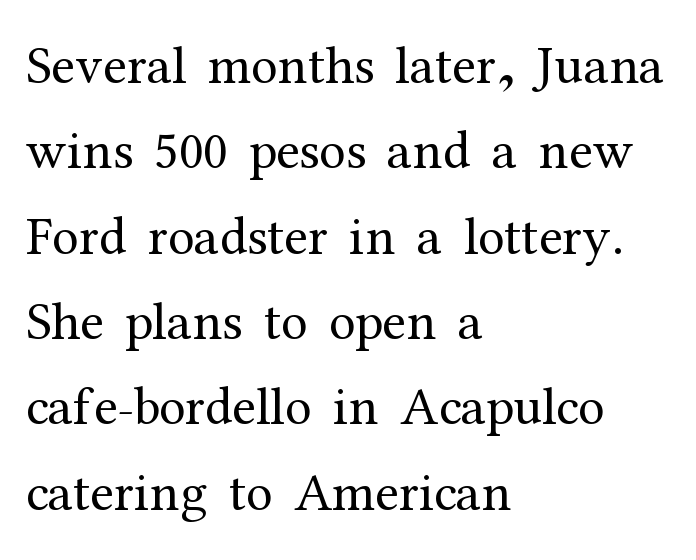
Q: Is the text bold? A: No.
Q: Is the text italic (slanted)? A: No, it is upright.
Q: Is the typeface a serif or a sans-serif typeface? A: Serif.
Q: Is the text underlined? A: No.
Q: How is the paragraph aligned? A: Left-aligned.
Q: Is the spacing between letters normal or unusually wide? A: Normal.
Q: Is the spacing between lines tight, normal or loose? A: Normal.
Q: Width (condensed, normal, or wide)? A: Normal.
Q: Stroke contrast? A: Medium.
Q: x-height? A: Medium.
Q: Monospaced? A: No.
